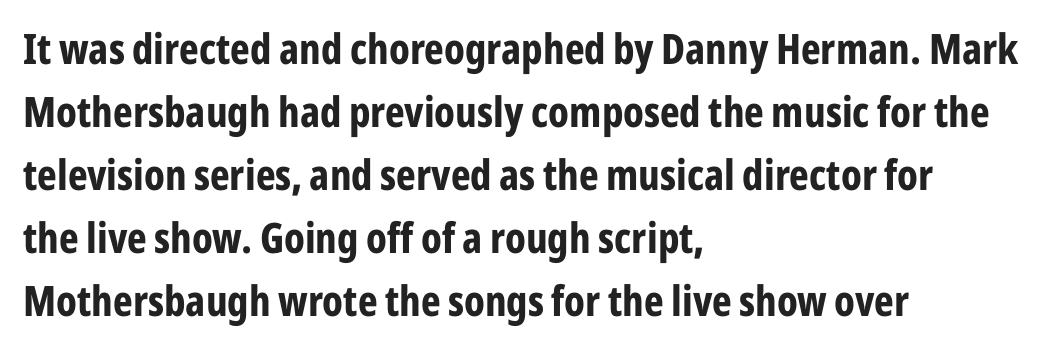
{"serif": "no", "italic": "no", "bold": "yes", "weight": "bold", "width": "condensed", "stroke_contrast": "low", "x_height": "medium", "monospaced": "no", "underline": "no", "align": "left", "line_spacing": "normal", "line_spacing_ratio": 1.5, "letter_spacing": "normal", "letter_spacing_em": 0.0, "glyph_px": 42}
